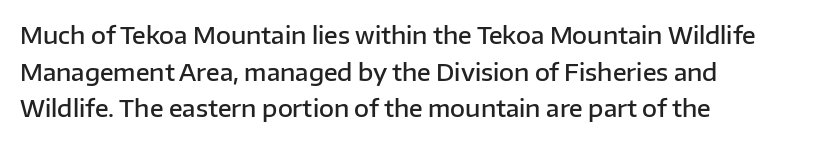
The type is set solid horizontally, with unmodified tracking. Visually the block forms a straight wall on the left and a jagged coastline on the right. Does the lettering tilt? It doesn't — this is upright. Baseline-to-baseline distance is the conventional proportion of letter height. Anything drawn beneath the words? Only blank space.
